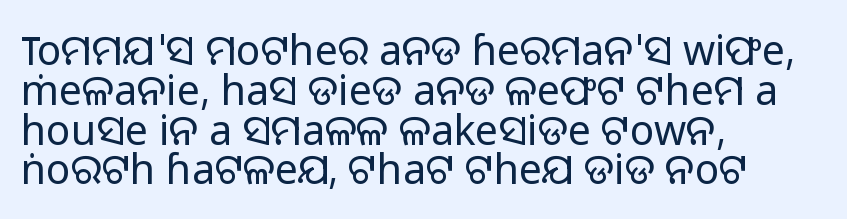
Q: Is the text bold? A: No.
Q: Is the text italic (slanted)? A: No, it is upright.
Q: Is the typeface a serif or a sans-serif typeface? A: Sans-serif.
Q: Is the text underlined? A: No.
Q: How is the paragraph aligned? A: Left-aligned.
Q: Is the spacing between letters normal or unusually wide? A: Normal.
Q: Is the spacing between lines tight, normal or loose? A: Tight.
Q: Width (condensed, normal, or wide)? A: Normal.
Q: Stroke contrast? A: Low.
Q: x-height? A: Medium.
Q: Monospaced? A: No.
